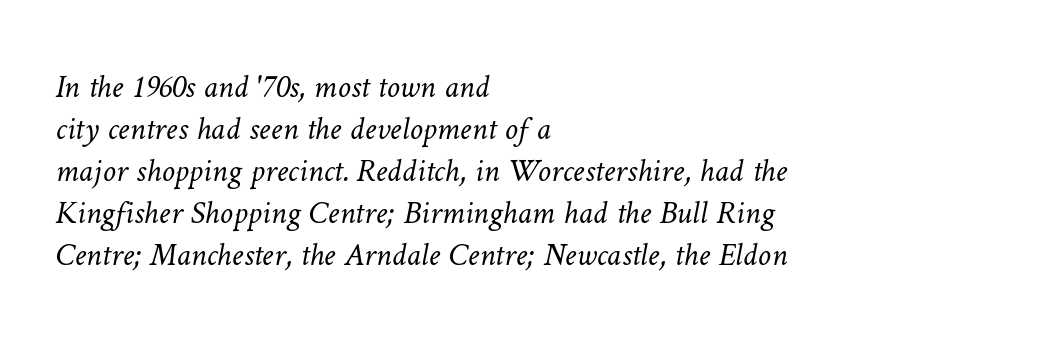
The image shows 33 px light type; set left-aligned, normal line spacing (1.27x), normal letter spacing, not underlined; low stroke contrast and a medium x-height.
